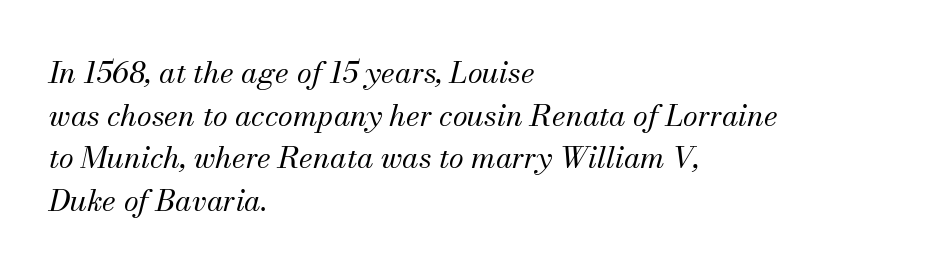
The image shows 30 px regular-weight serif type, italic (leaning right); set left-aligned, normal line spacing (1.42x), normal letter spacing, not underlined; medium stroke contrast and a small x-height.
